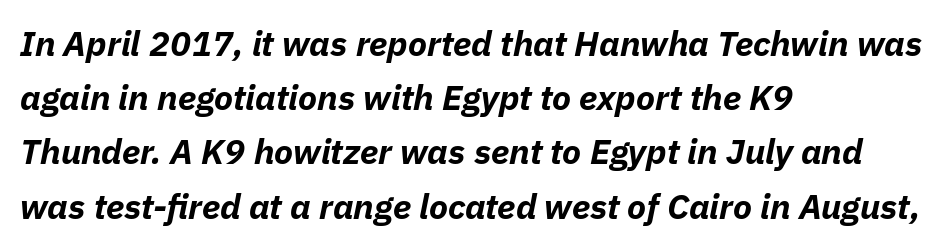
{"italic": "yes", "lean": "right", "slant_degrees": 11, "bold": "yes", "weight": "bold", "width": "normal", "stroke_contrast": "low", "x_height": "medium", "monospaced": "no", "underline": "no", "align": "left", "line_spacing": "normal", "line_spacing_ratio": 1.55, "letter_spacing": "normal", "letter_spacing_em": 0.0, "glyph_px": 35}
